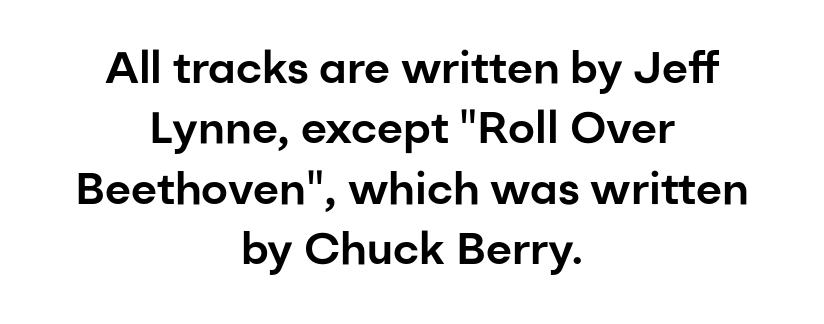
Do the characters align in a grid? No, the font is proportional. You can tell it's not italic because the verticals are truly vertical. Words float on clear page, feet unadorned. The rows are spaced the way most documents space them. This rendering leaves character spacing at its baseline value.
